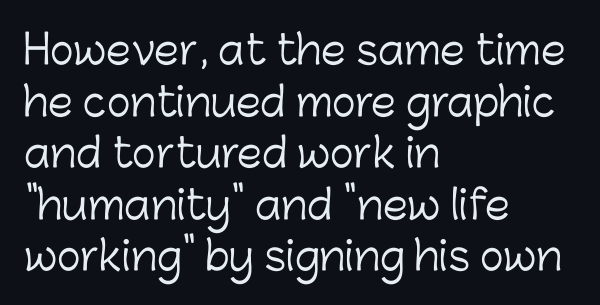
{"serif": "no", "italic": "no", "bold": "no", "weight": "light", "width": "normal", "stroke_contrast": "low", "x_height": "medium", "monospaced": "no", "underline": "no", "align": "left", "line_spacing": "normal", "line_spacing_ratio": 1.29, "letter_spacing": "normal", "letter_spacing_em": 0.0, "glyph_px": 40}
